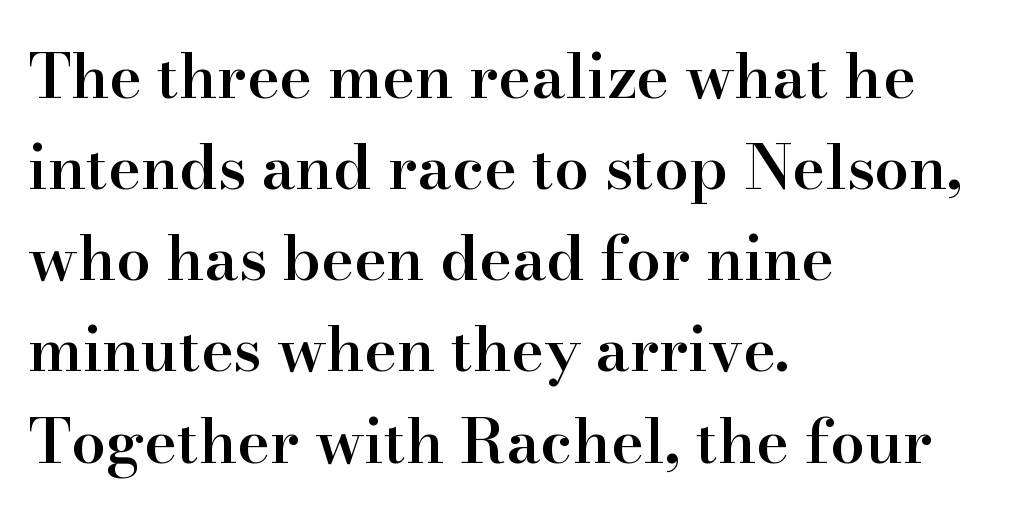
Italic? Not at all — the glyphs are vertical. Typographic density is moderately raised because the face is semibold. Line beginnings align vertically; line endings do not. Descenders hang freely into open space.
